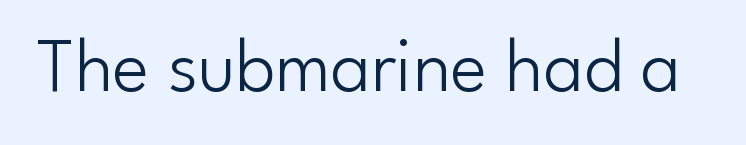
{"serif": "no", "italic": "no", "bold": "no", "weight": "light", "width": "normal", "stroke_contrast": "low", "x_height": "small", "monospaced": "no", "underline": "no", "letter_spacing": "normal", "letter_spacing_em": 0.0, "glyph_px": 77}
